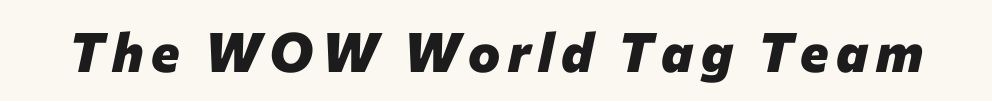
{"italic": "yes", "lean": "right", "slant_degrees": 12, "bold": "yes", "weight": "heavy", "width": "normal", "stroke_contrast": "low", "x_height": "medium", "monospaced": "no", "underline": "no", "glyph_px": 54}
